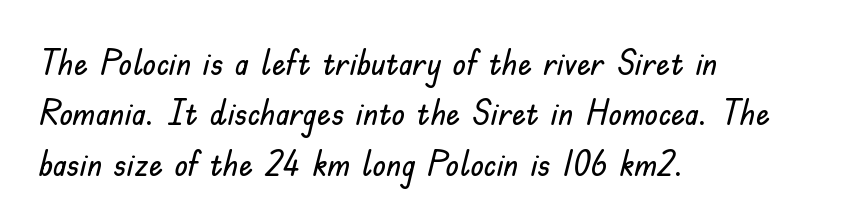
The foot of each line stays bare and open. If you drew a ruler down the left edge, every line would touch it. Compared with typical paragraphs, the rows here are spaced about the same. Regarding serifs, this sample does without them.
